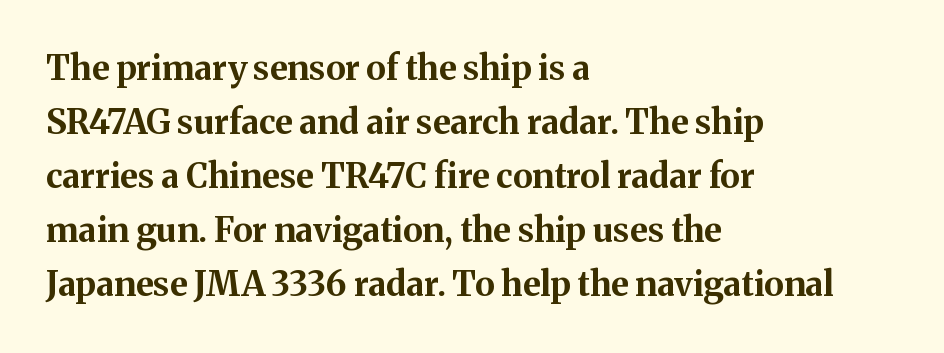
{"serif": "yes", "italic": "no", "bold": "yes", "weight": "bold", "width": "normal", "stroke_contrast": "medium", "x_height": "medium", "monospaced": "no", "underline": "no", "align": "left", "line_spacing": "normal", "line_spacing_ratio": 1.59, "letter_spacing": "normal", "letter_spacing_em": 0.0, "glyph_px": 34}
